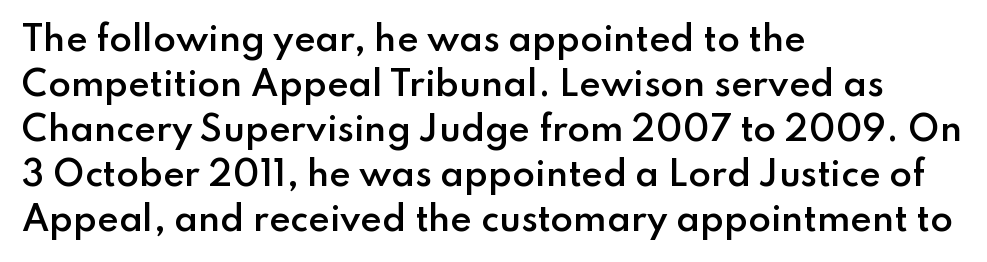
{"serif": "no", "italic": "no", "bold": "semi", "weight": "semibold", "width": "normal", "stroke_contrast": "low", "x_height": "small", "monospaced": "no", "underline": "no", "align": "left", "line_spacing": "normal", "line_spacing_ratio": 1.36, "letter_spacing": "normal", "letter_spacing_em": 0.0, "glyph_px": 33}
